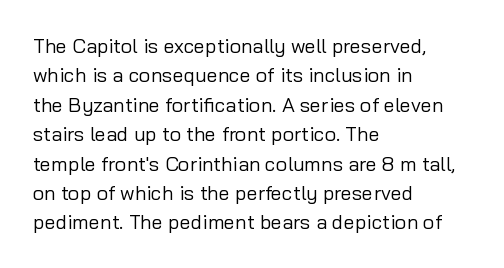
{"italic": "no", "bold": "no", "underline": "no", "align": "left", "line_spacing": "normal", "line_spacing_ratio": 1.47, "letter_spacing": "normal", "letter_spacing_em": 0.0, "glyph_px": 20}
